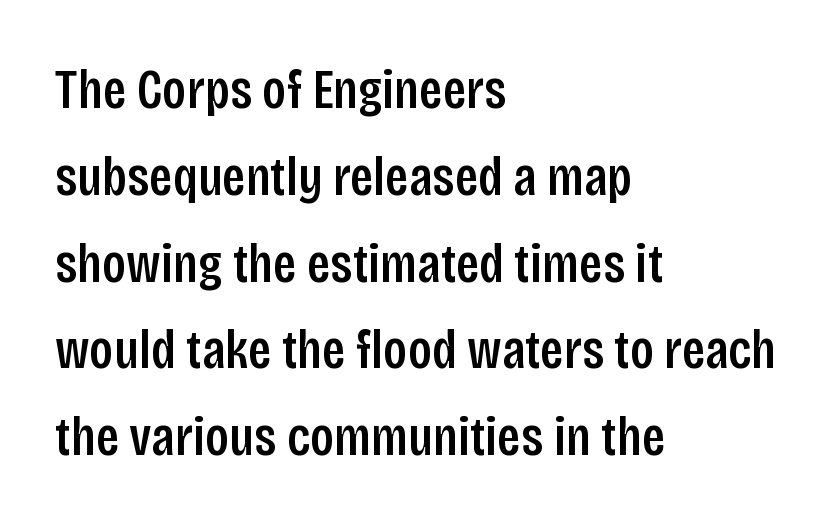
Q: Is the text italic (slanted)? A: No, it is upright.
Q: Is the typeface a serif or a sans-serif typeface? A: Sans-serif.
Q: Is the text underlined? A: No.
Q: How is the paragraph aligned? A: Left-aligned.
Q: Is the spacing between letters normal or unusually wide? A: Normal.
Q: Is the spacing between lines tight, normal or loose? A: Normal.
Q: Width (condensed, normal, or wide)? A: Condensed.
Q: Stroke contrast? A: Low.
Q: x-height? A: Large.
Q: Monospaced? A: No.
